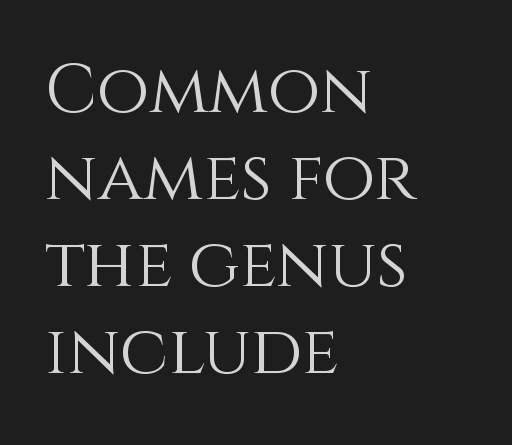
Q: Is the text bold? A: No.
Q: Is the text italic (slanted)? A: No, it is upright.
Q: Is the text underlined? A: No.
Q: How is the paragraph aligned? A: Left-aligned.
Q: Is the spacing between letters normal or unusually wide? A: Normal.
Q: Is the spacing between lines tight, normal or loose? A: Normal.
Q: Width (condensed, normal, or wide)? A: Normal.
Q: x-height? A: Large.
Q: Monospaced? A: No.
